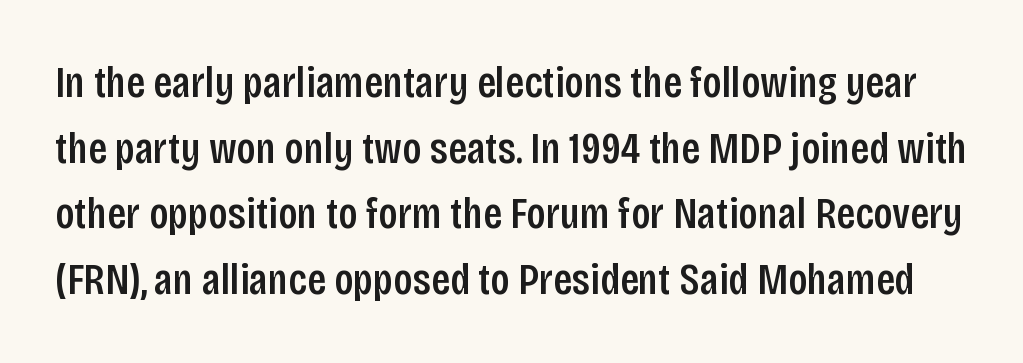
Q: Is the text italic (slanted)? A: No, it is upright.
Q: Is the typeface a serif or a sans-serif typeface? A: Sans-serif.
Q: Is the text underlined? A: No.
Q: Is the spacing between letters normal or unusually wide? A: Normal.
Q: Is the spacing between lines tight, normal or loose? A: Normal.
Q: Width (condensed, normal, or wide)? A: Condensed.
Q: Stroke contrast? A: Low.
Q: x-height? A: Large.
Q: Monospaced? A: No.
